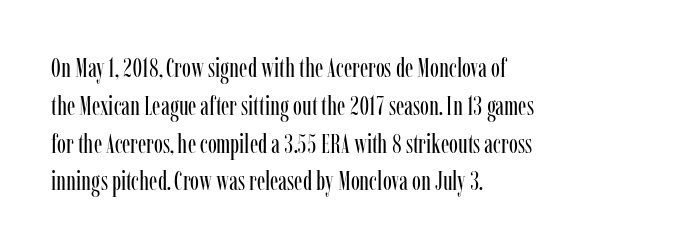
{"italic": "no", "bold": "no", "underline": "no", "align": "left", "line_spacing": "normal", "line_spacing_ratio": 1.4, "letter_spacing": "normal", "letter_spacing_em": 0.0, "glyph_px": 27}
